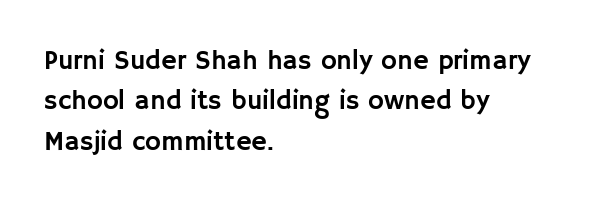
The image shows 27 px text type, upright; set left-aligned, normal line spacing (1.5x), normal letter spacing, not underlined.
